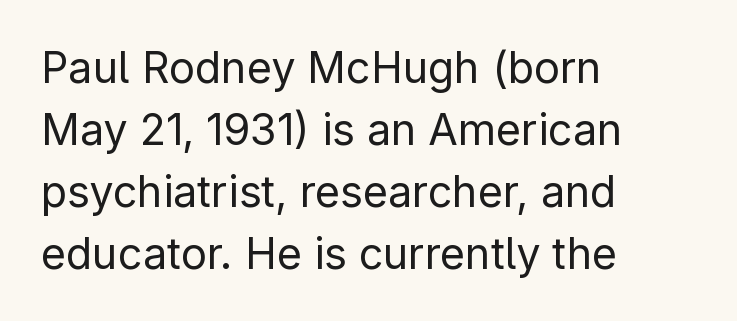
{"serif": "no", "italic": "no", "bold": "no", "weight": "regular", "width": "normal", "stroke_contrast": "low", "x_height": "medium", "monospaced": "no", "underline": "no", "align": "left", "line_spacing": "normal", "line_spacing_ratio": 1.44, "letter_spacing": "normal", "letter_spacing_em": 0.0, "glyph_px": 43}
